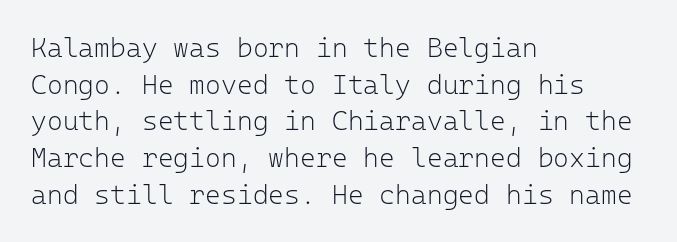
Q: Is the text bold? A: No.
Q: Is the text italic (slanted)? A: No, it is upright.
Q: Is the text underlined? A: No.
Q: How is the paragraph aligned? A: Left-aligned.
Q: Is the spacing between letters normal or unusually wide? A: Normal.
Q: Is the spacing between lines tight, normal or loose? A: Normal.
